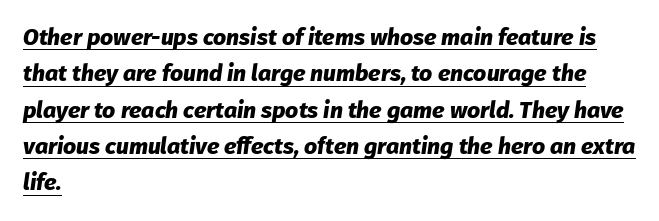
The image shows 23 px bold type, italic (leaning right); set left-aligned, normal line spacing (1.58x), normal letter spacing, underlined.
